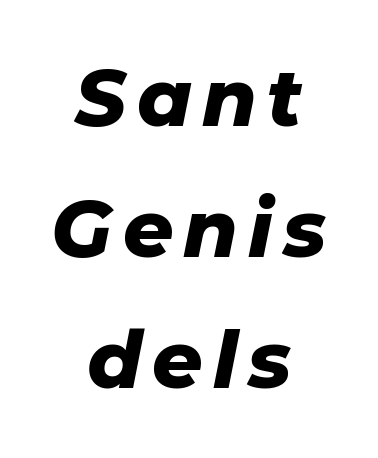
Q: Is the text bold? A: Yes.
Q: Is the text italic (slanted)? A: Yes, it leans right by about 11 degrees.
Q: Is the text underlined? A: No.
Q: How is the paragraph aligned? A: Centered.
Q: Is the spacing between lines tight, normal or loose? A: Normal.
Q: Width (condensed, normal, or wide)? A: Normal.
Q: Stroke contrast? A: Low.
Q: x-height? A: Medium.
Q: Monospaced? A: No.
